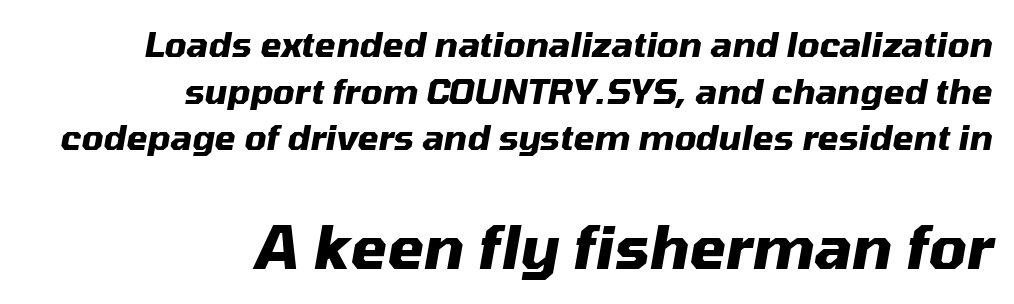
Q: Is the text bold? A: Yes.
Q: Is the text italic (slanted)? A: Yes, it leans right by about 10 degrees.
Q: Is the text underlined? A: No.
Q: How is the paragraph aligned? A: Right-aligned.
Q: Is the spacing between letters normal or unusually wide? A: Normal.
Q: Is the spacing between lines tight, normal or loose? A: Normal.
Q: Which block of text is set in a larger size, the first (top) or the second (bottom)? A: The second (bottom) one.
Q: Width (condensed, normal, or wide)? A: Normal.
Q: Stroke contrast? A: Medium.
Q: x-height? A: Medium.
Q: Monospaced? A: No.
